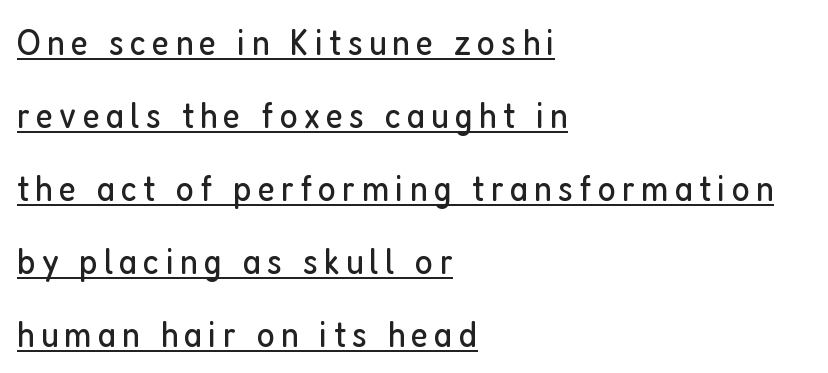
Q: Is the text bold? A: No.
Q: Is the text italic (slanted)? A: No, it is upright.
Q: Is the typeface a serif or a sans-serif typeface? A: Sans-serif.
Q: Is the text underlined? A: Yes.
Q: How is the paragraph aligned? A: Left-aligned.
Q: Is the spacing between lines tight, normal or loose? A: Loose.
Q: Width (condensed, normal, or wide)? A: Condensed.
Q: Stroke contrast? A: Low.
Q: x-height? A: Medium.
Q: Monospaced? A: No.
